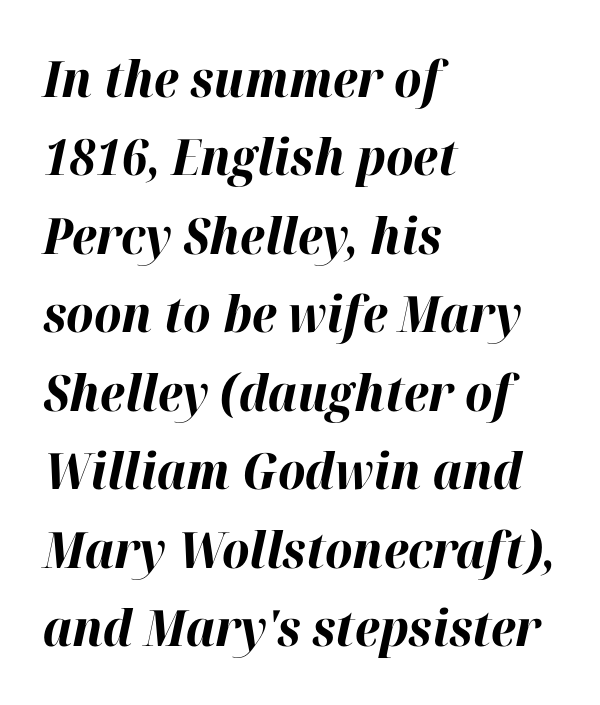
Note the varied advance widths — an 'i' is clearly narrower than an 'm'. The gap between lines stays unmarked. The rows are spaced the way most documents space them. Rendered with sloped, italic letterforms.
